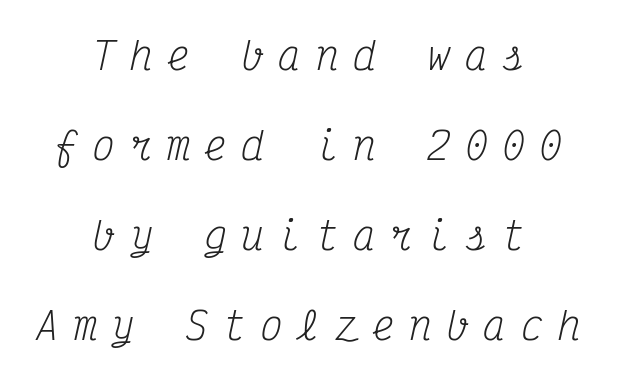
Q: Is the text bold? A: No.
Q: Is the text italic (slanted)? A: Yes, it leans right by about 12 degrees.
Q: Is the typeface a serif or a sans-serif typeface? A: Serif.
Q: Is the text underlined? A: No.
Q: How is the paragraph aligned? A: Centered.
Q: Is the spacing between letters normal or unusually wide? A: Unusually wide.
Q: Is the spacing between lines tight, normal or loose? A: Loose.
Q: Width (condensed, normal, or wide)? A: Condensed.
Q: Stroke contrast? A: Medium.
Q: x-height? A: Medium.
Q: Monospaced? A: Yes.
